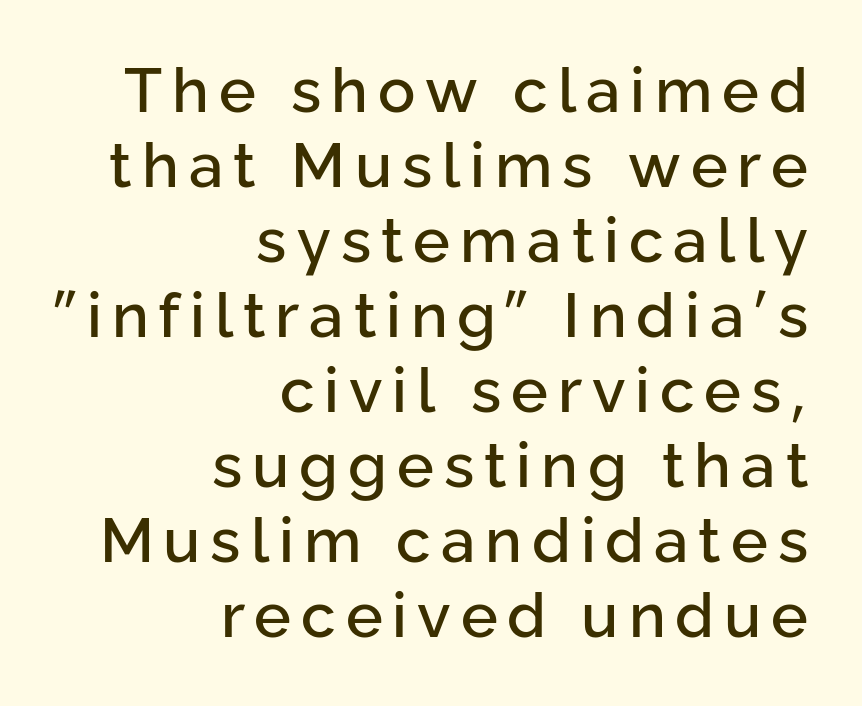
The image shows 62 px sans-serif type, upright; set right-aligned, line spacing 1.21x, not underlined; low stroke contrast and a medium x-height.
